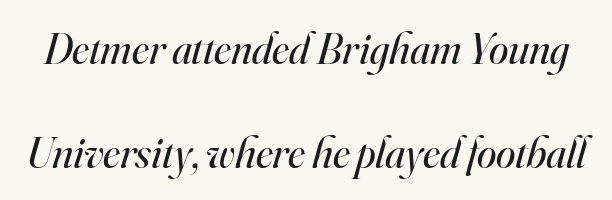
A typesetter would call this proportional, since set widths differ per character. This reads as an unemphasized weight, regular at the heaviest. Tracking here is standard; glyphs follow each other at the usual distance. The letters carry serifs — small finishing strokes at the ends of their stems. The passage shown leans; its letterforms are oblique.
